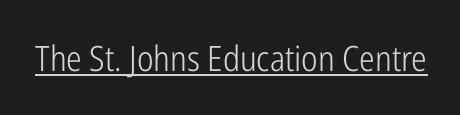
{"serif": "no", "italic": "no", "bold": "no", "weight": "light", "width": "condensed", "stroke_contrast": "low", "x_height": "medium", "monospaced": "no", "underline": "yes", "letter_spacing": "normal", "letter_spacing_em": 0.0, "glyph_px": 35}
